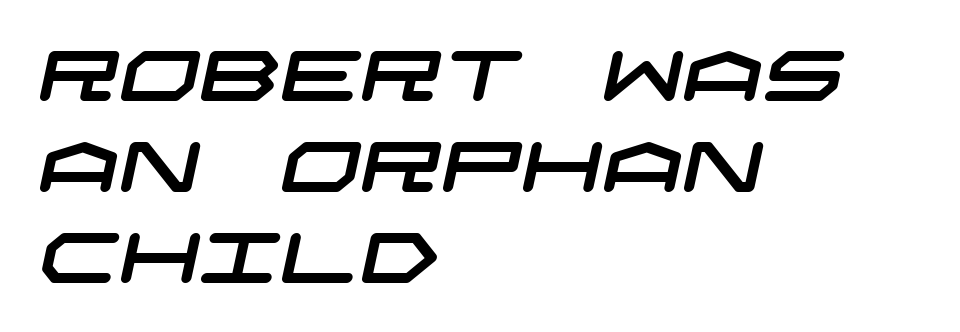
Q: Is the typeface a serif or a sans-serif typeface? A: Sans-serif.
Q: Is the text underlined? A: No.
Q: How is the paragraph aligned? A: Left-aligned.
Q: Is the spacing between letters normal or unusually wide? A: Normal.
Q: Is the spacing between lines tight, normal or loose? A: Normal.
Q: Width (condensed, normal, or wide)? A: Wide.
Q: Stroke contrast? A: Low.
Q: x-height? A: Large.
